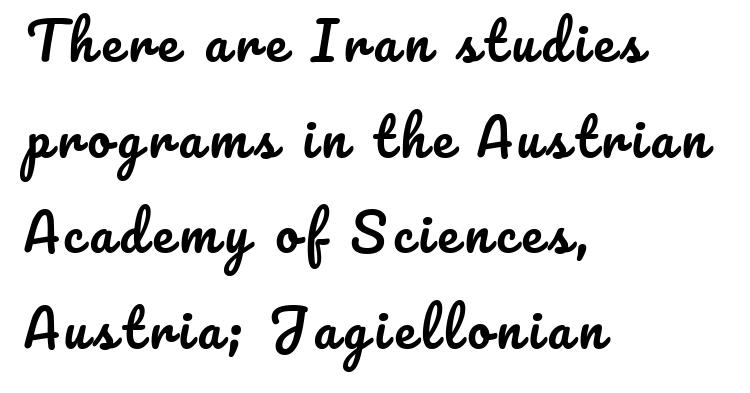
This sample has the flowing, uneven cadence of proportional lettering. Just letters on the line, the space beneath them empty. The paragraph has a hard left edge and a soft right edge.
